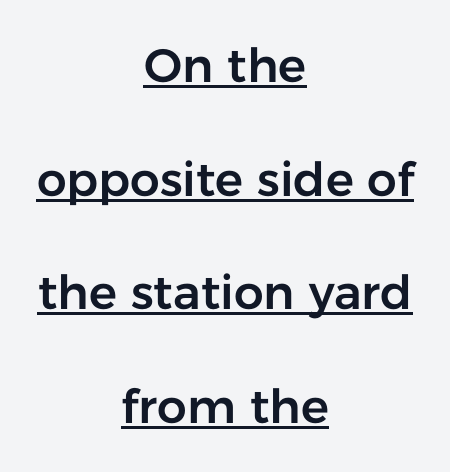
A student would call this center alignment; a typographer would say set centered. Does a line run under the words? Yes, clearly. The letterforms sit shoulder to shoulder at normal distance. The designer went with a sans here, leaving each stem footless. A typesetter would mark this as roman, not italic.
